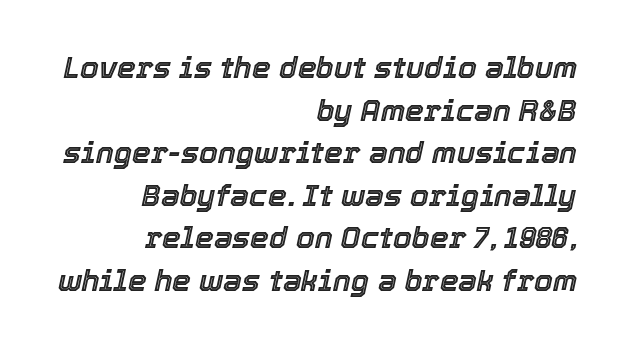
The gaps between neighbouring characters are ordinary and unremarkable. Do the characters align in a grid? No, the font is proportional. The space between consecutive lines is moderate. The letters are slanted; this is an italic face. Teacher's note: observe the even right margin — that is flush-right alignment. Glance below the letters and you will spot only blank space.
